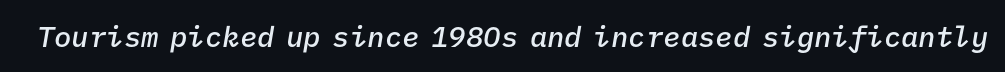
Q: Is the text bold? A: Semi-bold.
Q: Is the text italic (slanted)? A: Yes, it leans right by about 9 degrees.
Q: Is the text underlined? A: No.
Q: Is the spacing between letters normal or unusually wide? A: Normal.
Q: Width (condensed, normal, or wide)? A: Normal.
Q: Stroke contrast? A: Low.
Q: x-height? A: Medium.
Q: Monospaced? A: Yes.
